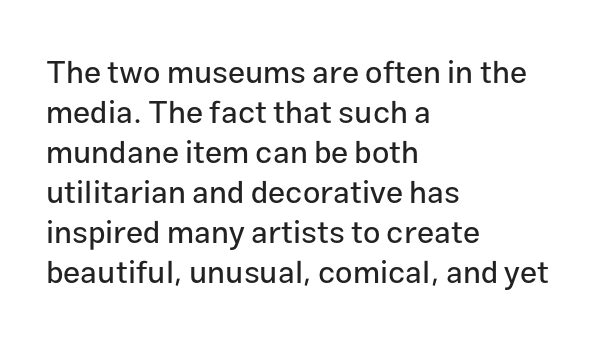
The image shows 31 px sans-serif type, upright; set left-aligned, normal line spacing (1.29x), normal letter spacing, not underlined; low stroke contrast and a medium x-height.
